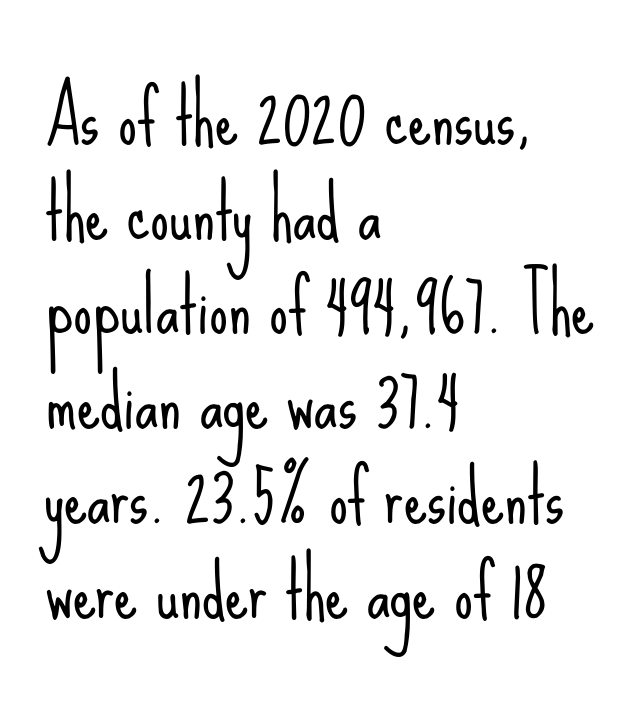
{"serif": "no", "italic": "no", "bold": "no", "weight": "light", "width": "condensed", "stroke_contrast": "low", "x_height": "small", "monospaced": "no", "underline": "no", "align": "left", "line_spacing": "normal", "line_spacing_ratio": 1.28, "letter_spacing": "normal", "letter_spacing_em": 0.0, "glyph_px": 74}
